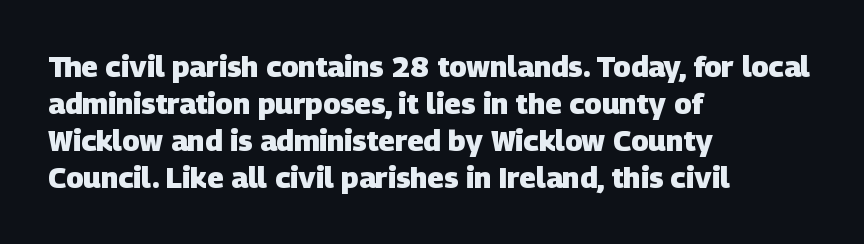
Q: Is the text bold? A: Yes.
Q: Is the typeface a serif or a sans-serif typeface? A: Sans-serif.
Q: Is the text underlined? A: No.
Q: How is the paragraph aligned? A: Left-aligned.
Q: Is the spacing between letters normal or unusually wide? A: Normal.
Q: Is the spacing between lines tight, normal or loose? A: Normal.
Q: Width (condensed, normal, or wide)? A: Normal.
Q: Stroke contrast? A: Low.
Q: x-height? A: Large.
Q: Monospaced? A: No.
